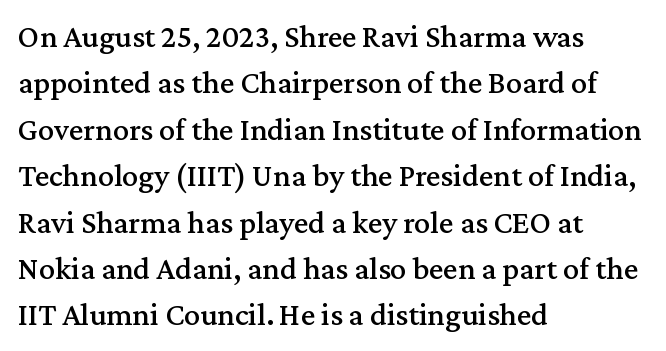
{"serif": "yes", "italic": "no", "width": "normal", "stroke_contrast": "medium", "x_height": "medium", "monospaced": "no", "underline": "no", "align": "left", "line_spacing": "normal", "line_spacing_ratio": 1.45, "letter_spacing": "normal", "letter_spacing_em": 0.0, "glyph_px": 32}
